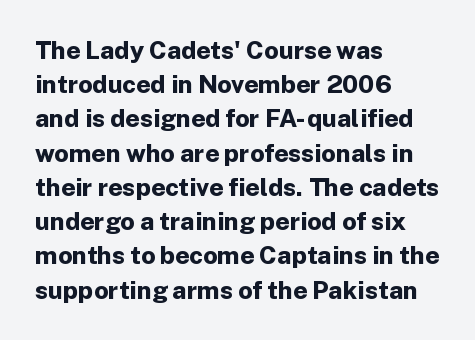
The image shows 25 px bold type, upright; set left-aligned, normal line spacing (1.37x), normal letter spacing, not underlined.
